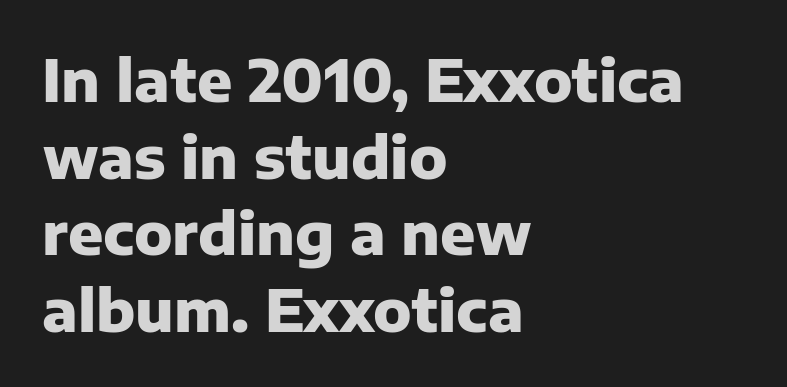
The image shows 58 px heavy sans-serif type, upright; set left-aligned, normal line spacing (1.32x), normal letter spacing, not underlined; low stroke contrast and a medium x-height.
